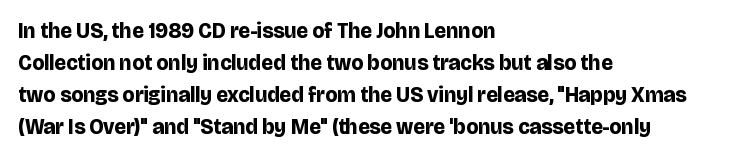
The image shows 21 px bold type, upright; set left-aligned, normal line spacing (1.53x), normal letter spacing, not underlined.
